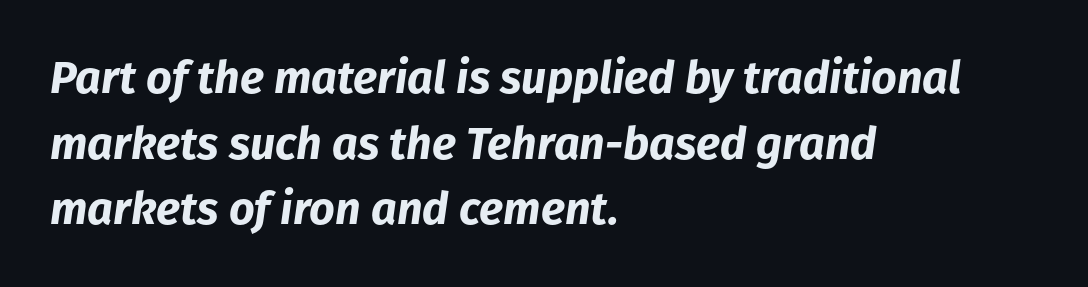
The image shows 45 px bold type, italic (leaning right); set left-aligned, normal line spacing (1.46x), normal letter spacing, not underlined; low stroke contrast and a medium x-height.
